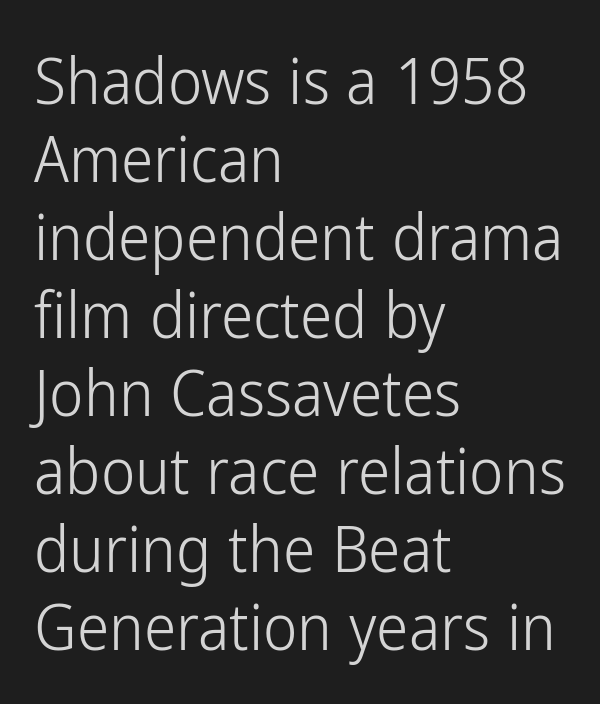
The letters stand straight up with perfectly vertical stems. Leftover space on each line is placed entirely after the last word. The specimen omits any rule beneath the text block's lines. The type family on display is of the sans-serif kind.
